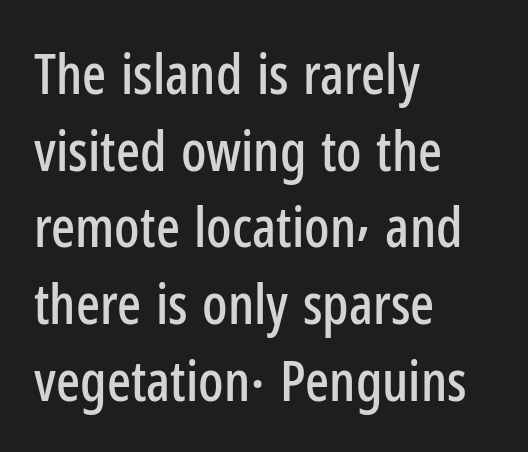
Q: Is the text italic (slanted)? A: No, it is upright.
Q: Is the typeface a serif or a sans-serif typeface? A: Sans-serif.
Q: Is the text underlined? A: No.
Q: How is the paragraph aligned? A: Left-aligned.
Q: Is the spacing between letters normal or unusually wide? A: Normal.
Q: Is the spacing between lines tight, normal or loose? A: Normal.
Q: Width (condensed, normal, or wide)? A: Condensed.
Q: Stroke contrast? A: Low.
Q: x-height? A: Medium.
Q: Monospaced? A: No.
